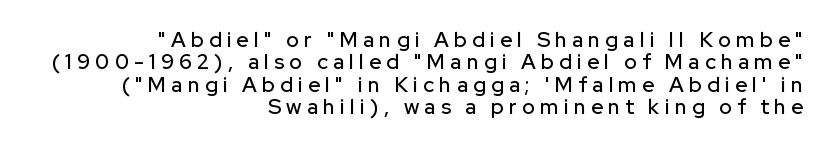
{"italic": "no", "underline": "no", "align": "right", "line_spacing": "tight", "line_spacing_ratio": 1.06, "letter_spacing": "wide", "letter_spacing_em": 0.25, "glyph_px": 21}
